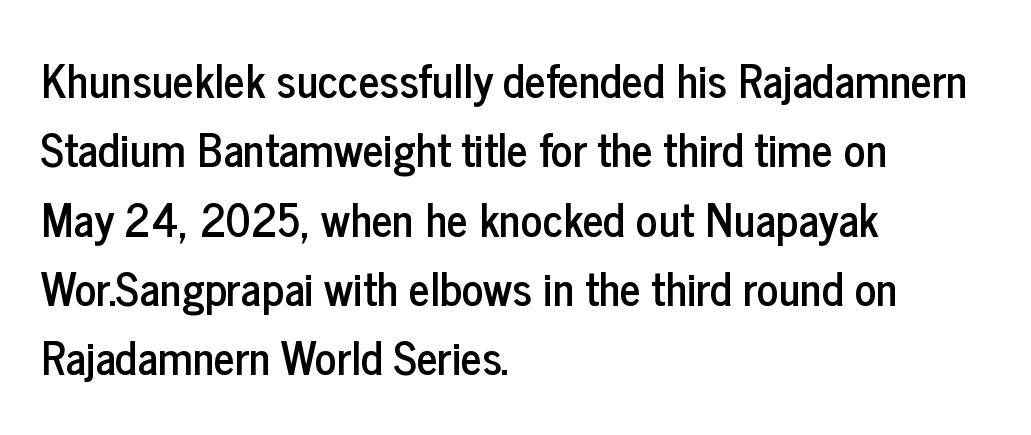
{"serif": "no", "italic": "no", "width": "condensed", "stroke_contrast": "low", "x_height": "medium", "monospaced": "no", "underline": "no", "align": "left", "line_spacing": "normal", "line_spacing_ratio": 1.54, "letter_spacing": "normal", "letter_spacing_em": 0.0, "glyph_px": 45}
